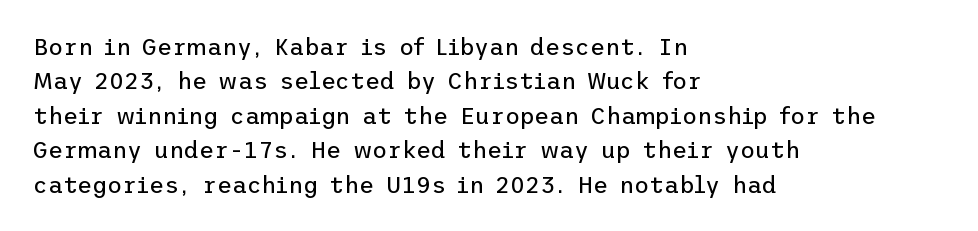
The image shows 23 px text type, upright; set left-aligned, normal line spacing (1.5x), normal letter spacing, not underlined.
